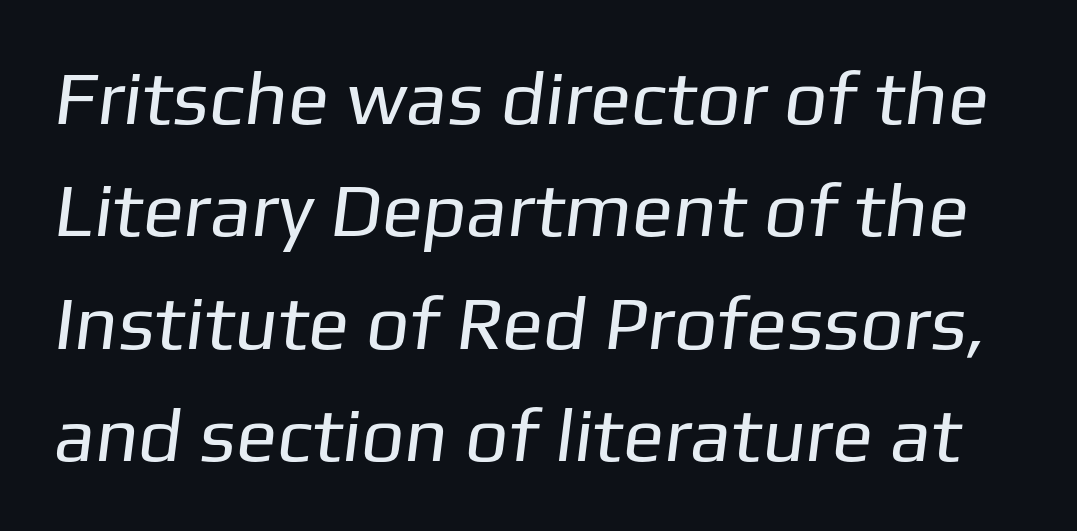
{"serif": "no", "bold": "no", "weight": "regular", "width": "normal", "stroke_contrast": "low", "x_height": "medium", "monospaced": "no", "underline": "no", "line_spacing": "normal", "line_spacing_ratio": 1.48, "letter_spacing": "normal", "letter_spacing_em": 0.0, "glyph_px": 76}
